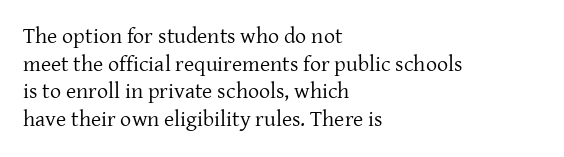
{"italic": "no", "bold": "no", "underline": "no", "align": "left", "line_spacing": "normal", "line_spacing_ratio": 1.26, "letter_spacing": "normal", "letter_spacing_em": 0.0, "glyph_px": 22}
